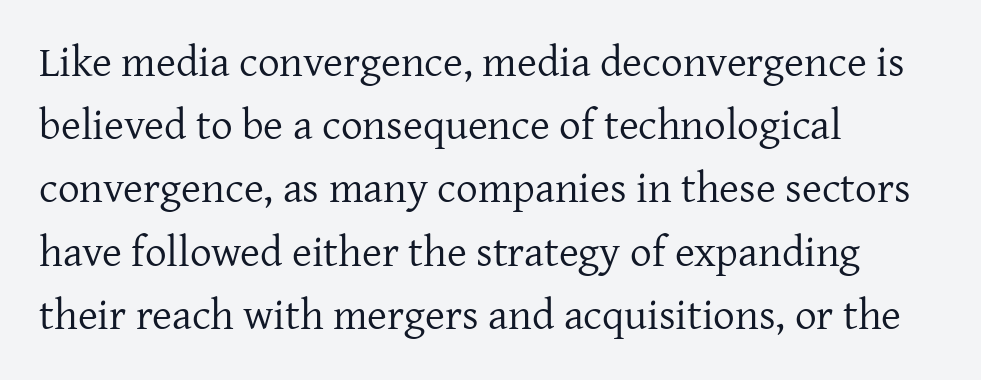
The image shows 43 px regular-weight serif type, upright; set left-aligned, normal line spacing (1.47x), normal letter spacing, not underlined; low stroke contrast and a medium x-height.
